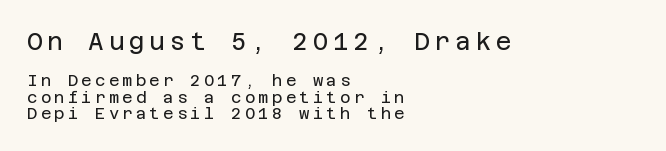
{"italic": "no", "bold": "no", "underline": "no", "align": "left", "line_spacing": "tight", "line_spacing_ratio": 1.04, "letter_spacing": "wide", "letter_spacing_em": 0.2, "larger_block": "first", "size_ratio": 1.5, "glyph_px": 24}
